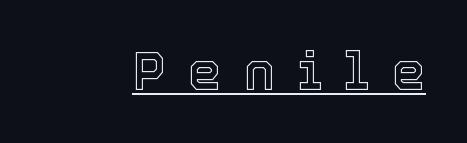
{"italic": "no", "width": "normal", "x_height": "medium", "monospaced": "no", "underline": "yes", "letter_spacing": "wide", "letter_spacing_em": 0.42, "glyph_px": 53}
